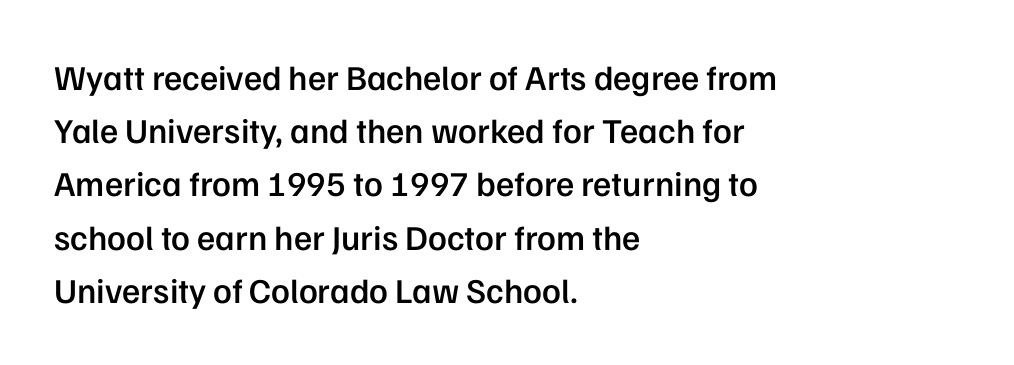
In terms of letterspacing, this is plain default setting. Does the weight exceed regular? Yes, but only to semibold. Lines of text with bare space underneath. Letterform terminals end flat and unadorned throughout the passage.
